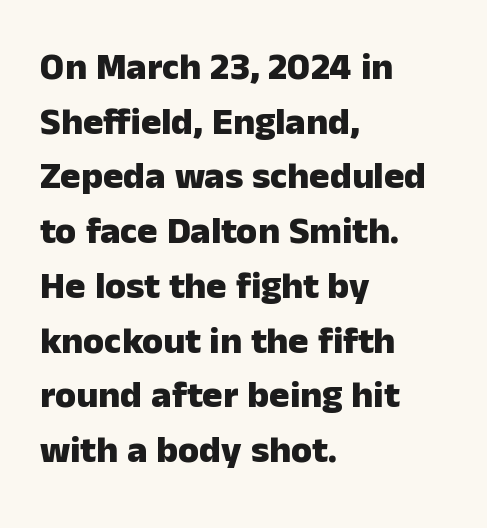
These words are printed bold, with thick strokes throughout. A bare baseline throughout the passage. The glyphs in this specimen are sans serif. A typesetter would call this proportional, since set widths differ per character. Italic: no, the glyphs are upright roman. The lines in this sample share a left origin and differ only in where they stop.
